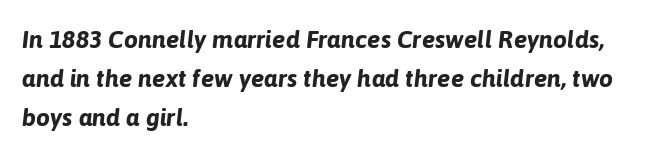
The image shows 25 px bold type, italic (leaning right); set left-aligned, normal line spacing (1.57x), normal letter spacing, not underlined.
